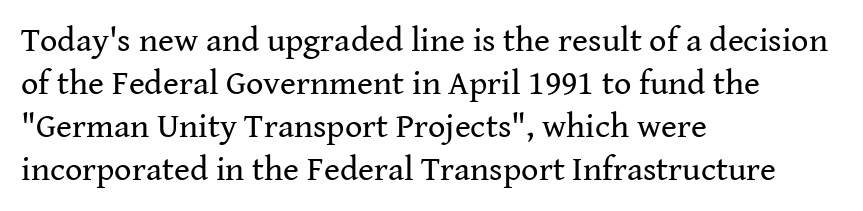
Q: Is the text bold? A: No.
Q: Is the text italic (slanted)? A: No, it is upright.
Q: Is the typeface a serif or a sans-serif typeface? A: Serif.
Q: Is the text underlined? A: No.
Q: How is the paragraph aligned? A: Left-aligned.
Q: Is the spacing between letters normal or unusually wide? A: Normal.
Q: Is the spacing between lines tight, normal or loose? A: Normal.
Q: Width (condensed, normal, or wide)? A: Normal.
Q: Stroke contrast? A: Medium.
Q: x-height? A: Medium.
Q: Monospaced? A: No.
